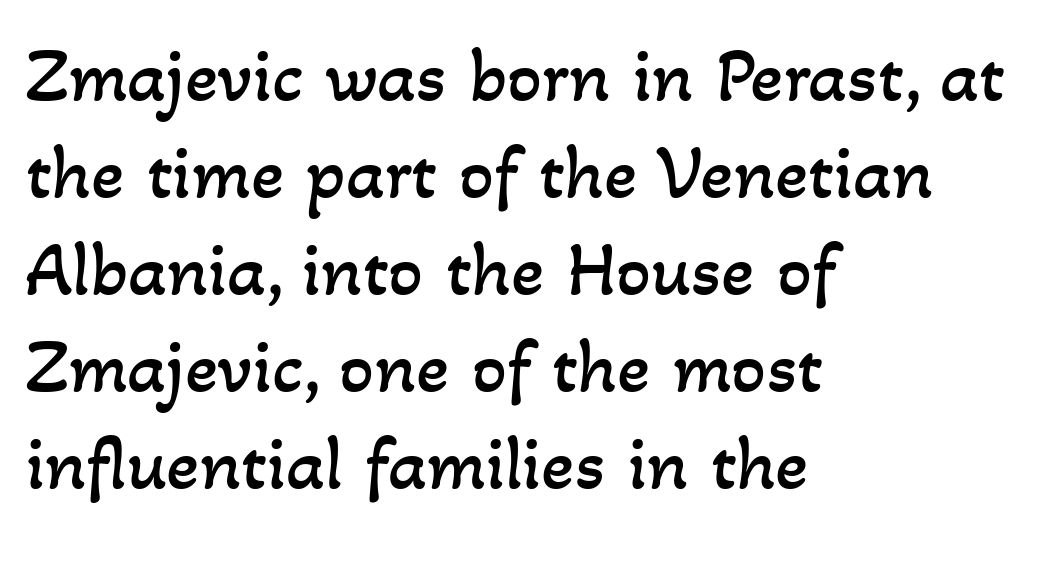
Q: Is the text bold? A: No.
Q: Is the text underlined? A: No.
Q: How is the paragraph aligned? A: Left-aligned.
Q: Is the spacing between letters normal or unusually wide? A: Normal.
Q: Is the spacing between lines tight, normal or loose? A: Normal.
Q: Width (condensed, normal, or wide)? A: Normal.
Q: Stroke contrast? A: Low.
Q: x-height? A: Small.
Q: Monospaced? A: No.
